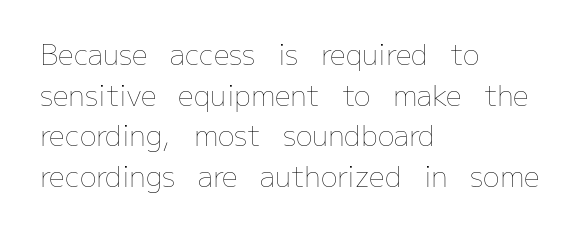
The rendering uses natural spacing where letterforms have individual widths. Quick note: not italic, upright. The typeface has the unassuming heft of standard copy or less. Line starts are locked; line ends wander. The foot of each line stays bare and open.
